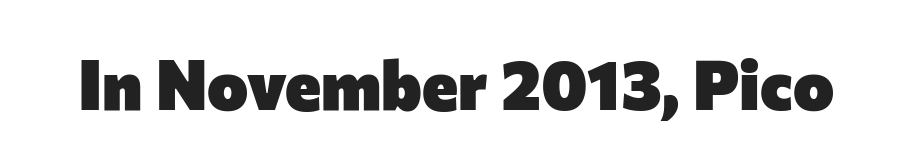
Q: Is the text bold? A: Yes.
Q: Is the text italic (slanted)? A: No, it is upright.
Q: Is the typeface a serif or a sans-serif typeface? A: Sans-serif.
Q: Is the text underlined? A: No.
Q: Is the spacing between letters normal or unusually wide? A: Normal.
Q: Width (condensed, normal, or wide)? A: Normal.
Q: Stroke contrast? A: Low.
Q: x-height? A: Medium.
Q: Monospaced? A: No.
